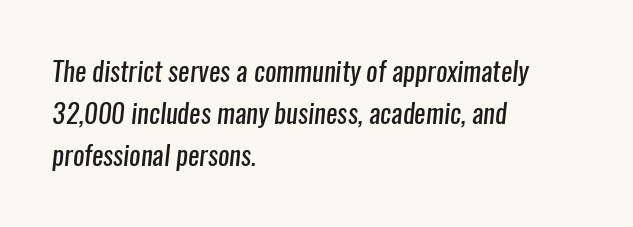
The image shows 27 px text type; set left-aligned, normal line spacing (1.56x), normal letter spacing, not underlined.
